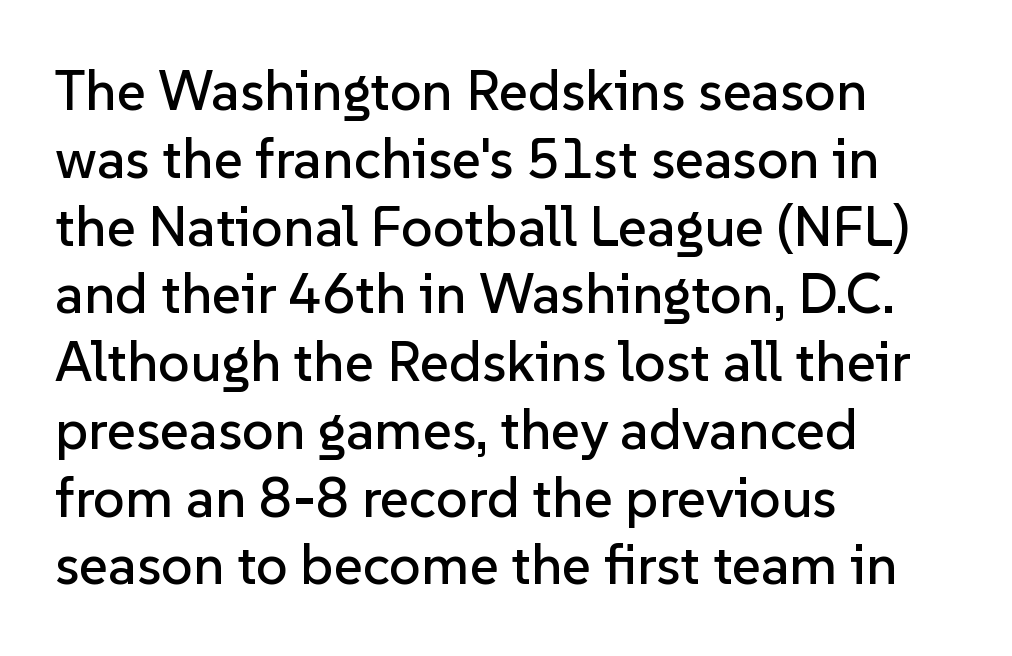
{"serif": "no", "italic": "no", "width": "normal", "stroke_contrast": "low", "x_height": "medium", "monospaced": "no", "underline": "no", "align": "left", "line_spacing_ratio": 1.21, "letter_spacing": "normal", "letter_spacing_em": 0.0, "glyph_px": 56}
